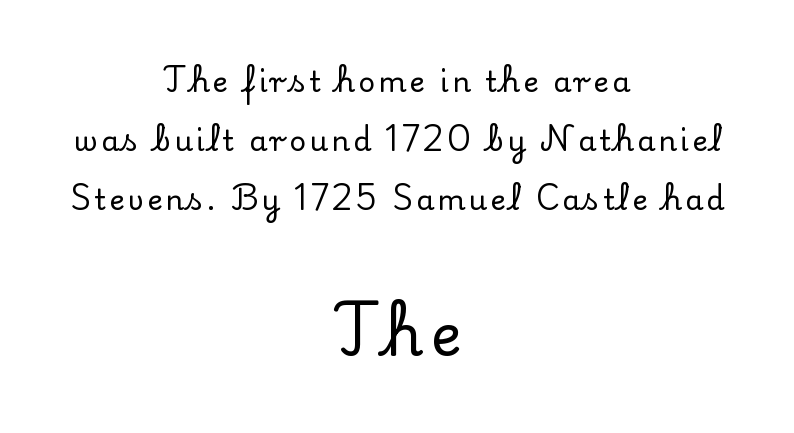
The image shows 58 px serif type, upright; set centered, loose line spacing (2.04x), not underlined; the second (bottom) block is 2.0x larger; low stroke contrast and a small x-height.
